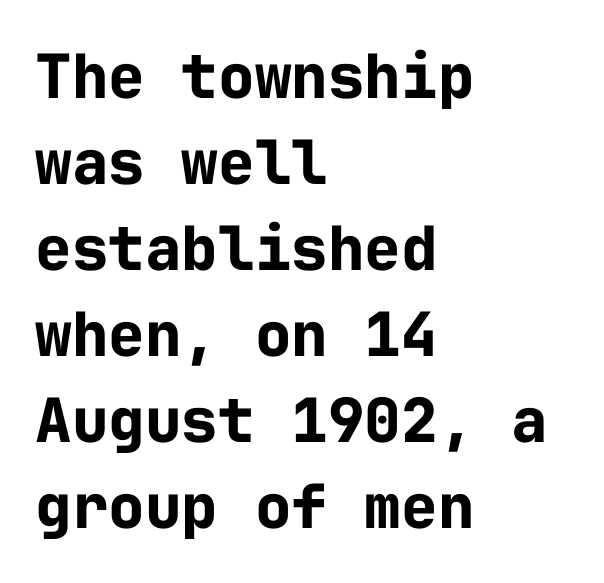
{"serif": "no", "italic": "no", "bold": "yes", "weight": "bold", "width": "normal", "stroke_contrast": "low", "x_height": "medium", "monospaced": "yes", "underline": "no", "align": "left", "line_spacing": "normal", "line_spacing_ratio": 1.41, "letter_spacing": "normal", "letter_spacing_em": 0.0, "glyph_px": 61}
